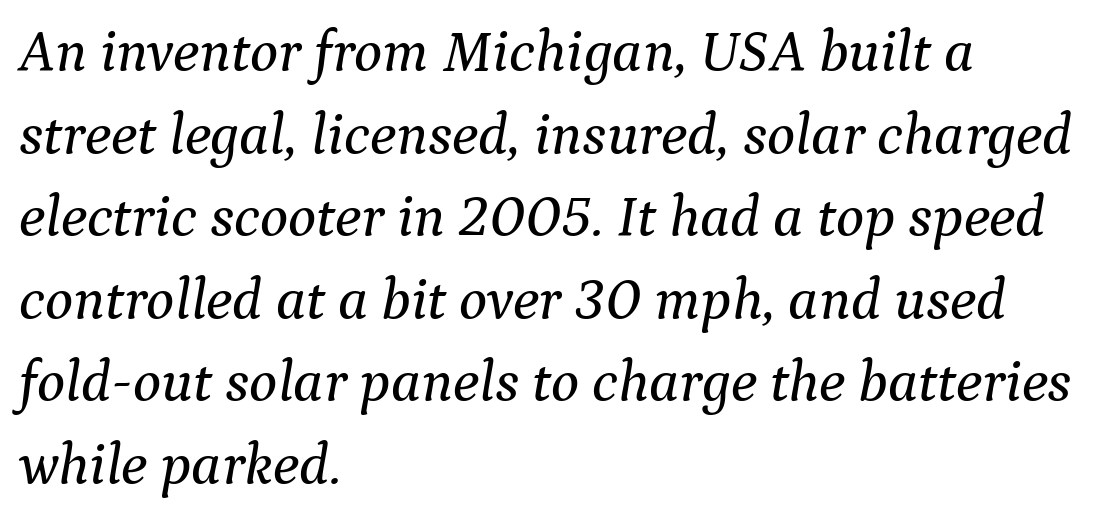
In CSS terms this would be text-align: left. The passage shown is not underscored anywhere. You could call the tracking neutral — neither tight nor loose. The vertical gap from one line to the next is medium. The letters are slanted; this is an italic face. The rendering uses natural spacing where letterforms have individual widths.
